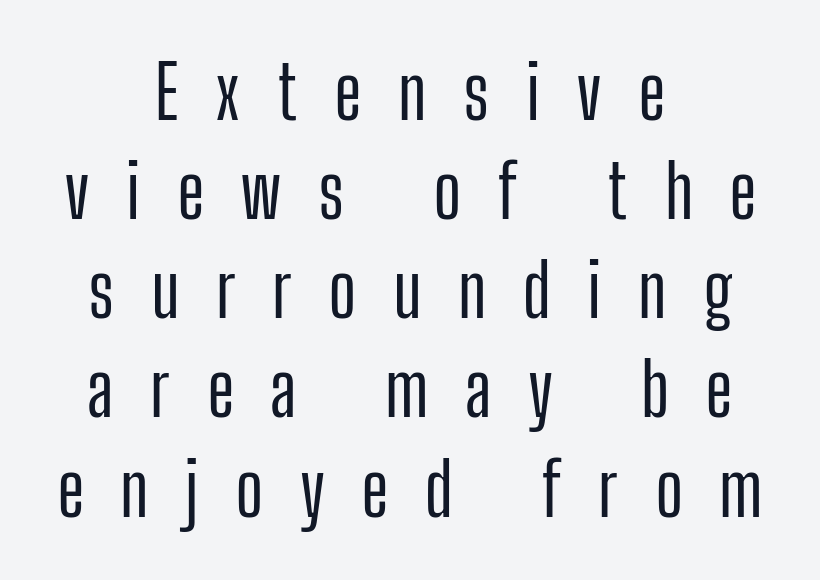
The image shows 74 px condensed sans-serif type, upright; set centered, normal line spacing (1.34x), unusually wide letter spacing (+0.49 em), not underlined; low stroke contrast and a medium x-height.
